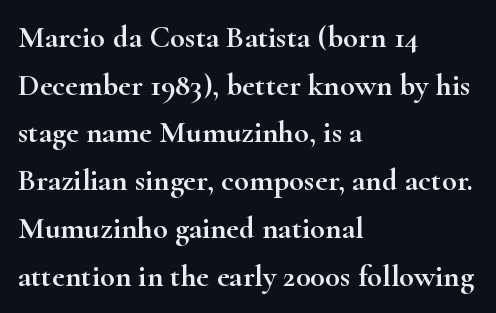
Q: Is the text italic (slanted)? A: No, it is upright.
Q: Is the typeface a serif or a sans-serif typeface? A: Serif.
Q: Is the text underlined? A: No.
Q: How is the paragraph aligned? A: Left-aligned.
Q: Is the spacing between letters normal or unusually wide? A: Normal.
Q: Is the spacing between lines tight, normal or loose? A: Normal.
Q: Width (condensed, normal, or wide)? A: Wide.
Q: Stroke contrast? A: High.
Q: x-height? A: Small.
Q: Monospaced? A: No.
